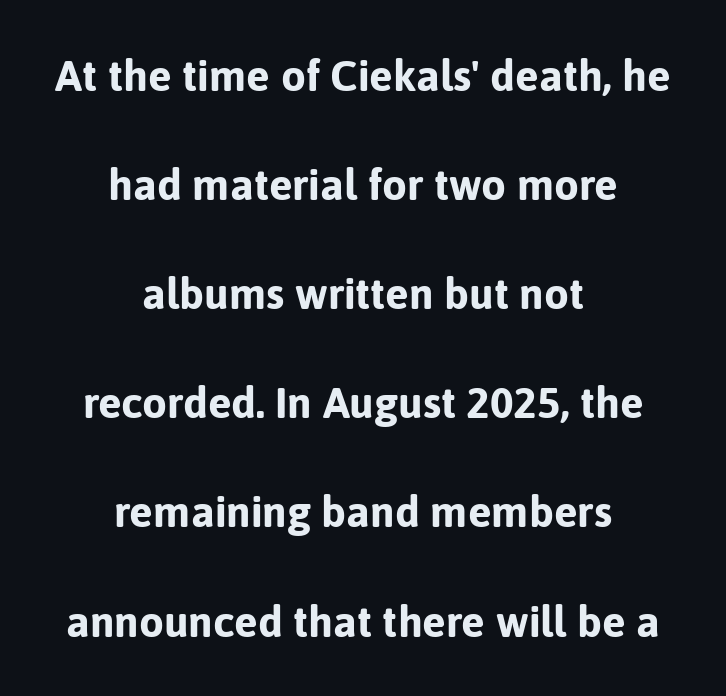
Q: Is the text bold? A: Yes.
Q: Is the text italic (slanted)? A: No, it is upright.
Q: Is the typeface a serif or a sans-serif typeface? A: Sans-serif.
Q: Is the text underlined? A: No.
Q: How is the paragraph aligned? A: Centered.
Q: Is the spacing between letters normal or unusually wide? A: Normal.
Q: Is the spacing between lines tight, normal or loose? A: Loose.
Q: Width (condensed, normal, or wide)? A: Normal.
Q: Stroke contrast? A: Low.
Q: x-height? A: Medium.
Q: Monospaced? A: No.
